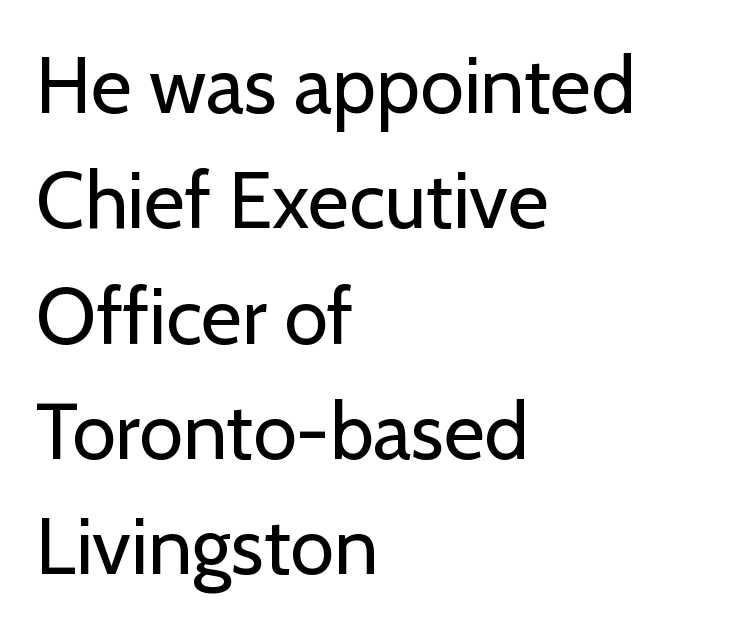
Notice how descenders clear the ascenders below comfortably — that's standard leading. Look at the tracking — it's just the regular setting, nothing added. A typesetter would call this proportional, since set widths differ per character. Stroke thickness stays within the range of a standard reading face or lighter. The compositor pushed each line to the left boundary.
